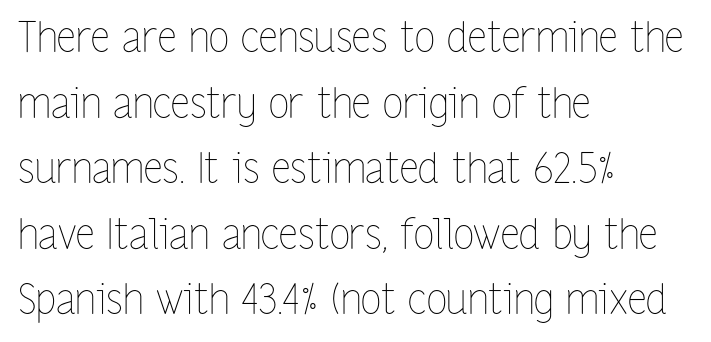
Q: Is the text bold? A: No.
Q: Is the text italic (slanted)? A: No, it is upright.
Q: Is the text underlined? A: No.
Q: How is the paragraph aligned? A: Left-aligned.
Q: Is the spacing between letters normal or unusually wide? A: Normal.
Q: Is the spacing between lines tight, normal or loose? A: Normal.
Q: Width (condensed, normal, or wide)? A: Condensed.
Q: Stroke contrast? A: Low.
Q: x-height? A: Medium.
Q: Monospaced? A: No.
